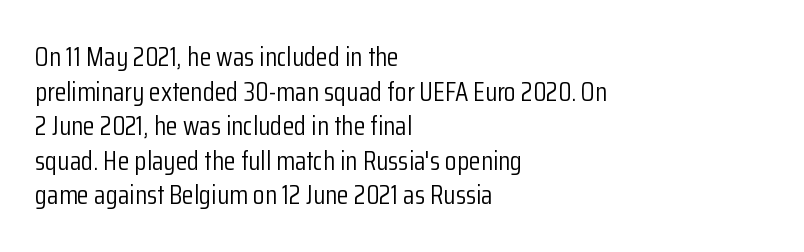
Q: Is the text bold? A: No.
Q: Is the text italic (slanted)? A: No, it is upright.
Q: Is the text underlined? A: No.
Q: How is the paragraph aligned? A: Left-aligned.
Q: Is the spacing between letters normal or unusually wide? A: Normal.
Q: Is the spacing between lines tight, normal or loose? A: Normal.
